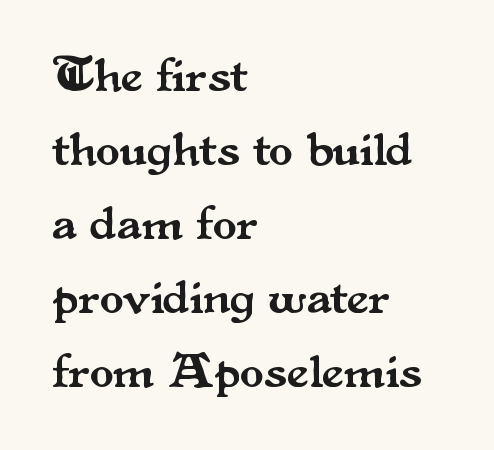
A typesetter would label this face a serif. Nobody drew a line under any word here. No italicization has been applied; the sample stays upright. Inter-character spacing is left at the font's built-in metrics. One glance says typical: line gaps are just what's usual. The text block is weighted toward the left margin, trailing off unevenly rightward.
